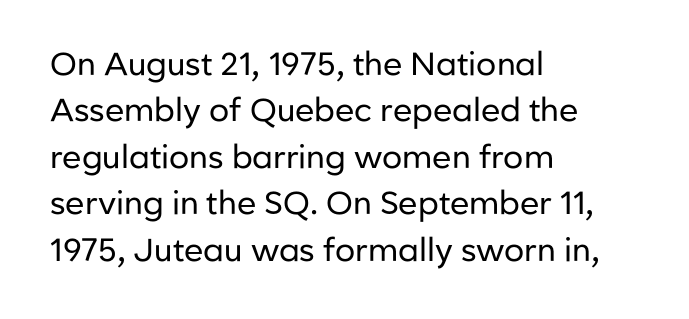
The image shows 32 px regular-weight sans-serif type, upright; set left-aligned, normal line spacing (1.45x), normal letter spacing, not underlined; low stroke contrast and a medium x-height.
